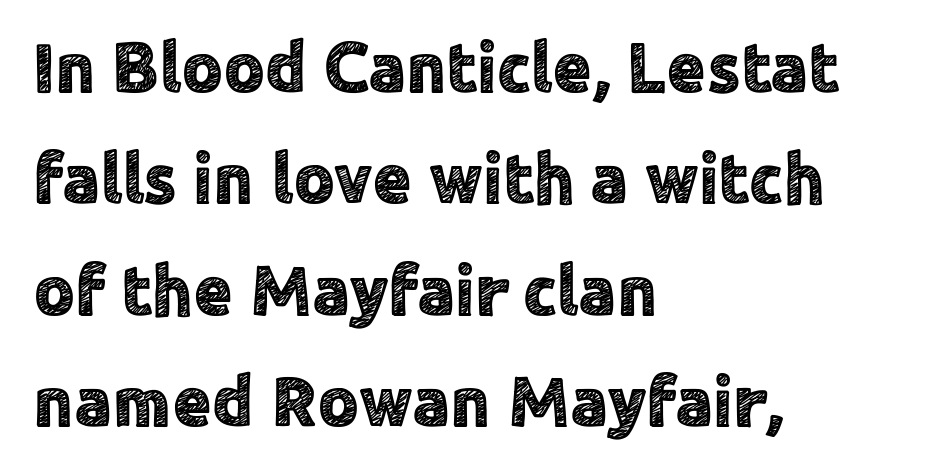
{"serif": "no", "italic": "no", "width": "normal", "x_height": "medium", "monospaced": "no", "underline": "no", "align": "left", "line_spacing": "normal", "line_spacing_ratio": 1.57, "letter_spacing": "normal", "letter_spacing_em": 0.0, "glyph_px": 71}
